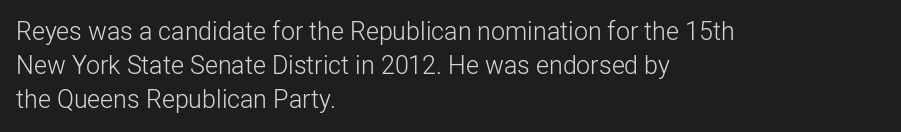
Q: Is the text bold? A: No.
Q: Is the text italic (slanted)? A: No, it is upright.
Q: Is the text underlined? A: No.
Q: How is the paragraph aligned? A: Left-aligned.
Q: Is the spacing between letters normal or unusually wide? A: Normal.
Q: Is the spacing between lines tight, normal or loose? A: Normal.
